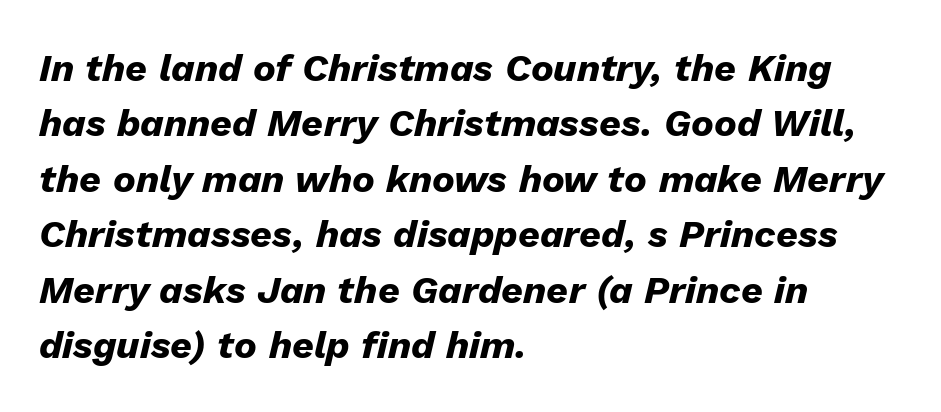
Does the lettering tilt? It does — this is italic. Caption: multi-line text, flush left, ragged right. Each new line begins a customary step beneath the previous one. The strokes are fattened all the way to bold. The type is set solid horizontally, with unmodified tracking.
